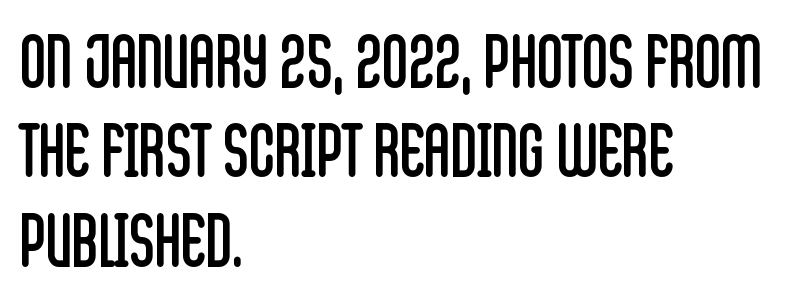
The image shows 72 px regular-weight, condensed sans-serif type, upright; set left-aligned, line spacing 1.24x, normal letter spacing, not underlined; low stroke contrast and a large x-height.
